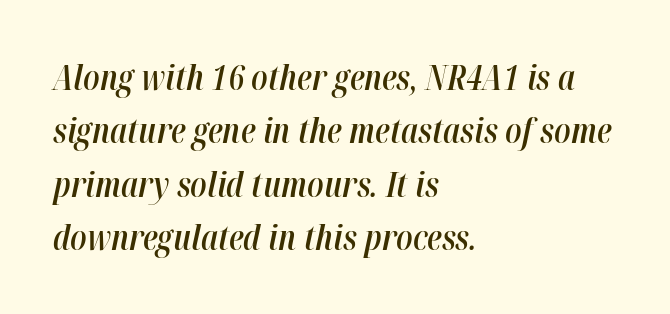
The image shows 34 px semibold, condensed type, italic (leaning right); set left-aligned, normal line spacing (1.57x), normal letter spacing, not underlined; high stroke contrast and a medium x-height.
